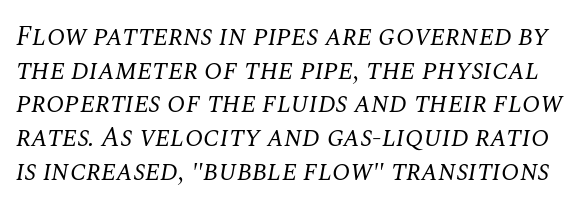
Compared with ordinary roman type, these characters are visibly tilted. Honestly, the letter spacing is just normal — you wouldn't notice it. Honestly, the row spacing looks completely unremarkable. Descender tails drop into unmarked territory. The strokes are not fattened; the text isn't bold.
